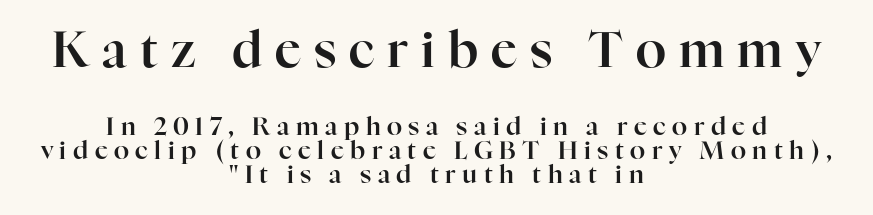
You get the large type first, then a drop to smaller type. Leading: reduced. Posture: upright roman. The line texture is sparse and dotted thanks to wide tracking. Proportional: the letters do not fall into vertical columns. The passage is arranged like a title page — every line centered.
